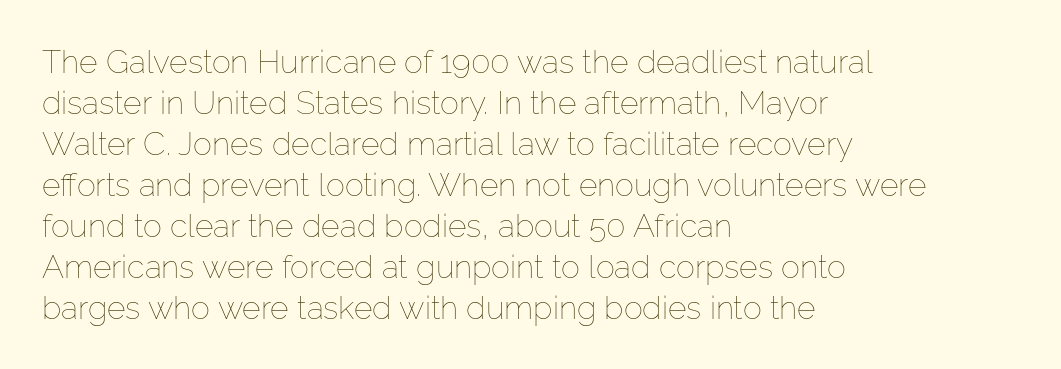
The typesetting does not lean heavy: it is not bold. No word sits above an underline. Is the letter spacing exaggerated? No — it looks like the ordinary default. Is this a fixed-width face? No — the glyphs have proportional, varying widths. Is there any slant? The stems are plumb. Alignment: flush left.
